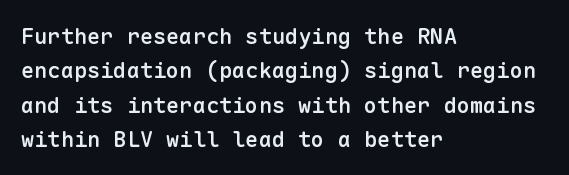
The lines in this sample share a left origin and differ only in where they stop. Firm but not heavy-handed strokes: this text is semibold. A typesetter would call this leading conventional body-copy spacing. Decoration check: the copy has no underline. There is no visible air inserted between adjacent glyphs. Ordinary non-slanted type is in use.
